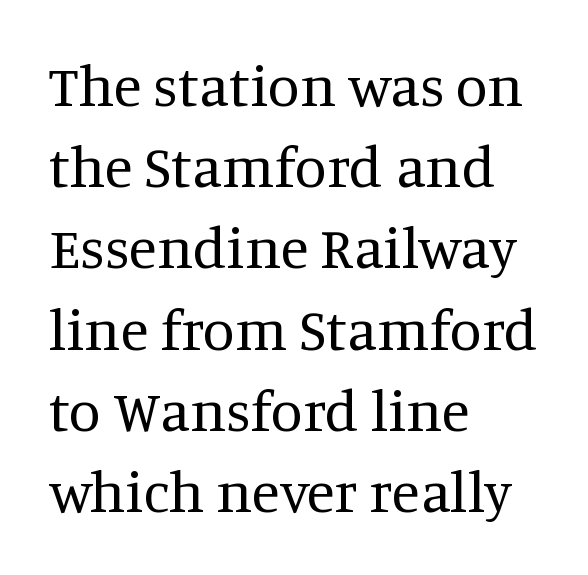
Varying glyph widths throughout — classic text-font behaviour. Each line starts at the same left margin while the right side varies. The rendering uses a moderate line-height, typical for paragraphs. The area under the type is left untouched.
